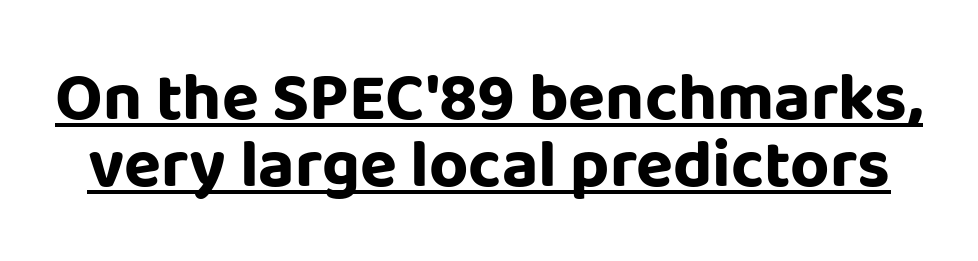
Are there feet on the stems? There aren't — it's a sans. When letters stand straight like this, we call the style roman or upright. Here the designer chose a conventional face with non-uniform glyph widths. These lines keep a tight, regular rhythm from letter to letter. Horizontal bands of white between lines are thin slivers. Decoration check: the copy is underlined.
